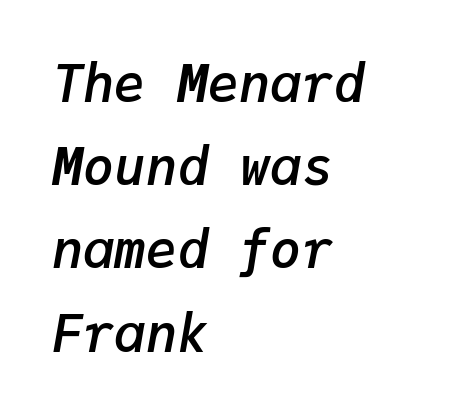
The image shows 52 px semibold type, italic (leaning right), monospaced; set left-aligned, normal line spacing (1.6x), normal letter spacing, not underlined; low stroke contrast and a medium x-height.
